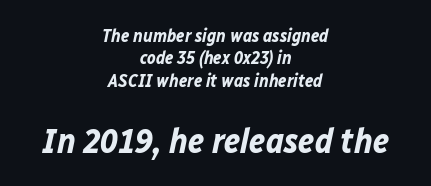
Plain, unruled lines of type. The more generous point size was reserved for the lower chunk. Each letter keeps its own natural width here, so spacing adapts to shape. What stands out about the letter spacing? Nothing — it is the standard amount.
